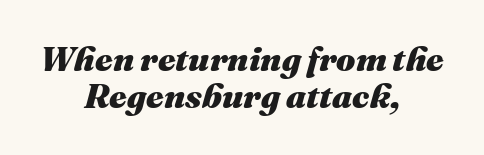
The image shows 34 px heavy type, italic (leaning right); set centered, tight line spacing (1.09x), normal letter spacing, not underlined; medium stroke contrast and a medium x-height.
